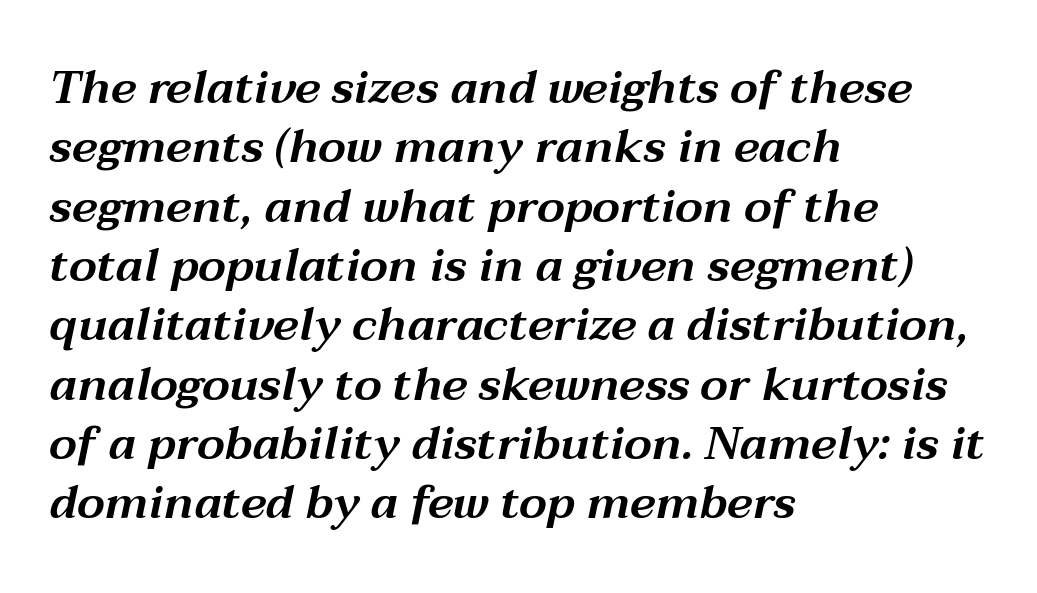
The passage shown has conventional tracking throughout. Descenders hang freely into open space. Style check: oblique. The lines in this sample share a left origin and differ only in where they stop. Baseline-to-baseline distance is the conventional proportion of letter height. Think of a printed novel: that variable character pitch is what you see here.
